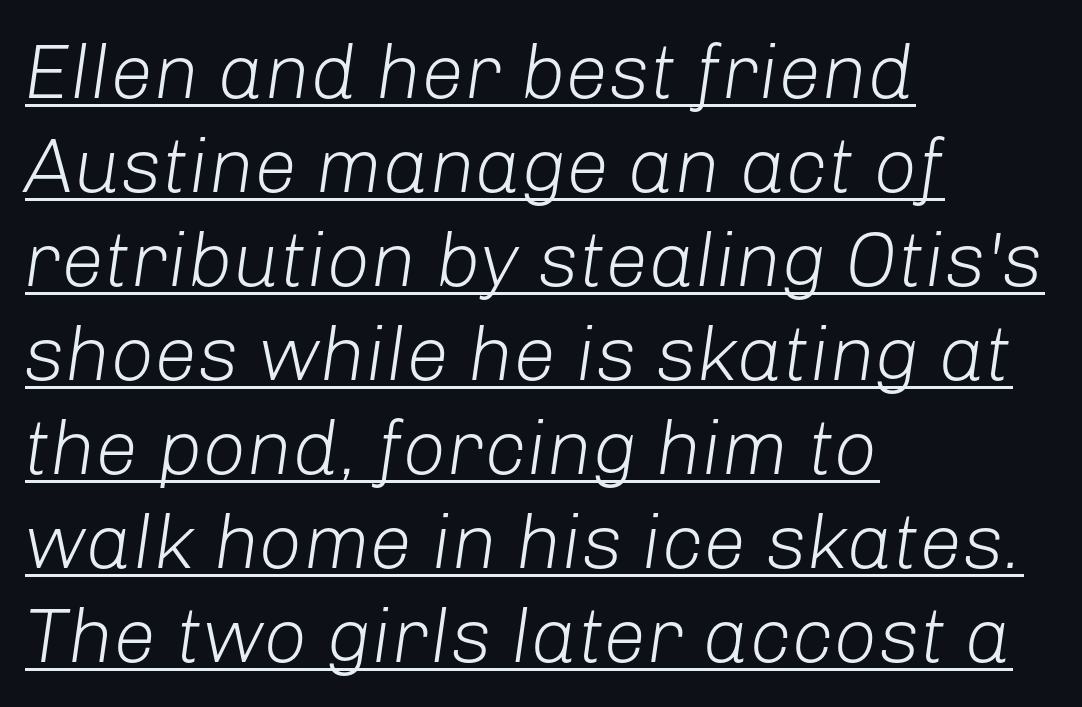
Q: Is the text bold? A: No.
Q: Is the text italic (slanted)? A: Yes, it leans right by about 8 degrees.
Q: Is the text underlined? A: Yes.
Q: How is the paragraph aligned? A: Left-aligned.
Q: Is the spacing between letters normal or unusually wide? A: Normal.
Q: Width (condensed, normal, or wide)? A: Normal.
Q: Stroke contrast? A: Low.
Q: x-height? A: Medium.
Q: Monospaced? A: No.
